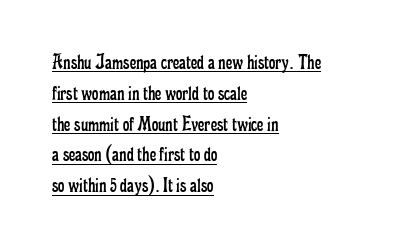
{"italic": "no", "bold": "no", "underline": "yes", "align": "left", "line_spacing": "normal", "line_spacing_ratio": 1.4, "letter_spacing": "normal", "letter_spacing_em": 0.0, "glyph_px": 22}
